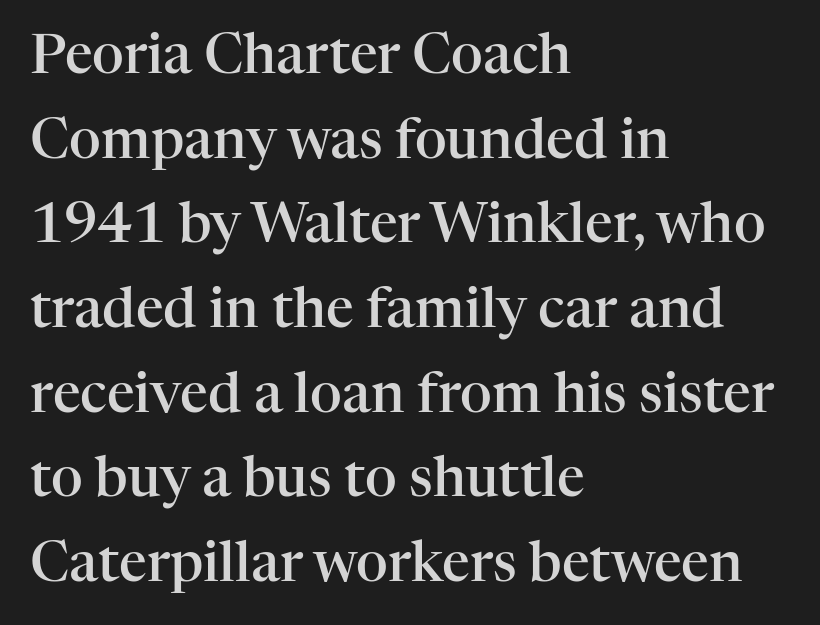
The image shows 55 px semibold serif type, upright; set left-aligned, normal line spacing (1.54x), normal letter spacing, not underlined; high stroke contrast and a medium x-height.
